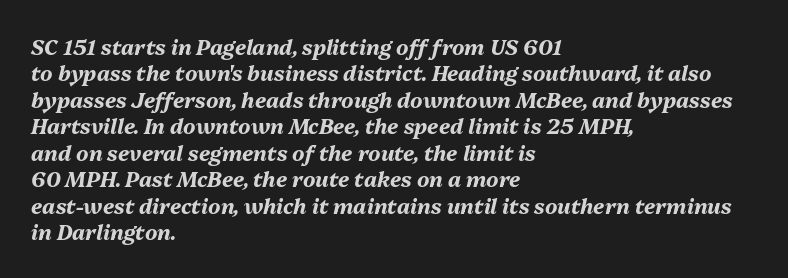
The image shows 21 px bold type, italic (leaning right); set left-aligned, normal line spacing (1.26x), normal letter spacing, not underlined.
